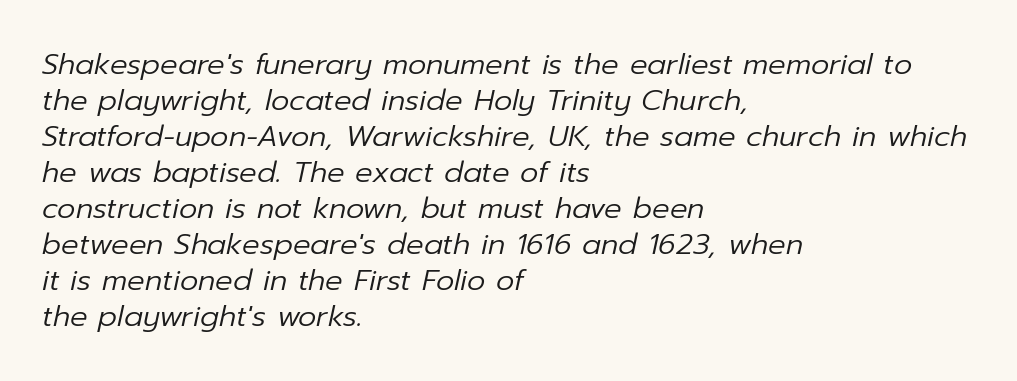
Nobody touched the tracking dial on this one. The letters look calm and open, with moderate or lighter stems. The words here are not underlined. Looks like regular typesetting: each glyph gets only the width it needs. The passage is arranged the way most books set body copy — flush left. When letters slant like this, we call the style italic.
